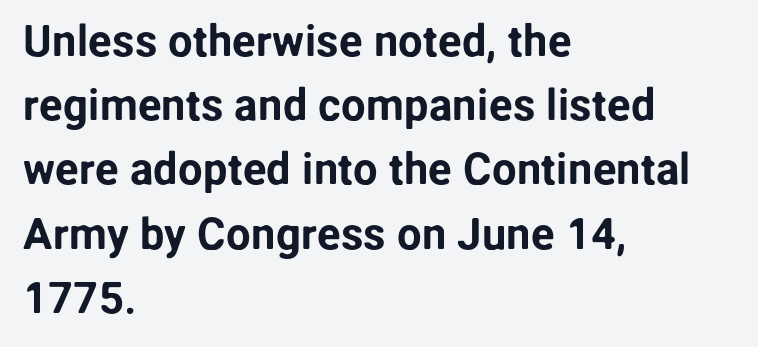
{"serif": "no", "italic": "no", "width": "normal", "stroke_contrast": "low", "x_height": "medium", "monospaced": "no", "underline": "no", "align": "left", "line_spacing": "normal", "line_spacing_ratio": 1.46, "letter_spacing": "normal", "letter_spacing_em": 0.0, "glyph_px": 44}
